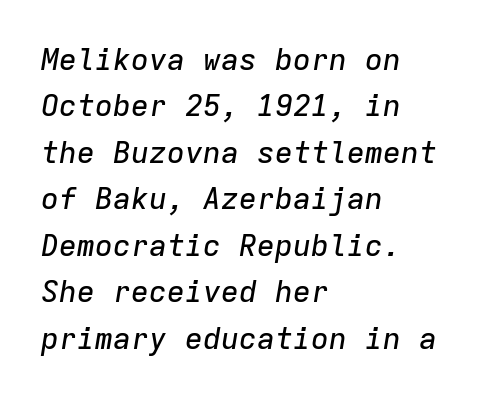
Students, note that the glyphs here touch the page at normal intervals. Is the block centered? No — it sits flush against the left margin. Bare-footed words on every line. The designer left line spacing at the default. Each letter, wide or thin by design, is forced into the same width here. Slanted lettering throughout.
